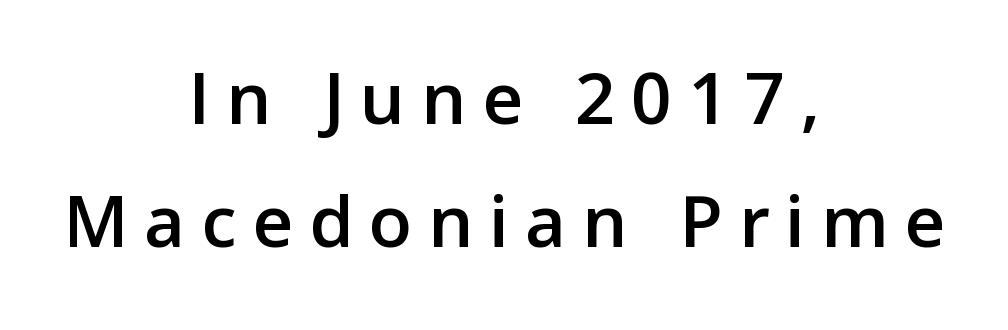
Q: Is the text italic (slanted)? A: No, it is upright.
Q: Is the typeface a serif or a sans-serif typeface? A: Sans-serif.
Q: Is the text underlined? A: No.
Q: How is the paragraph aligned? A: Centered.
Q: Is the spacing between letters normal or unusually wide? A: Unusually wide.
Q: Is the spacing between lines tight, normal or loose? A: Normal.
Q: Width (condensed, normal, or wide)? A: Normal.
Q: Stroke contrast? A: Low.
Q: x-height? A: Medium.
Q: Monospaced? A: No.
